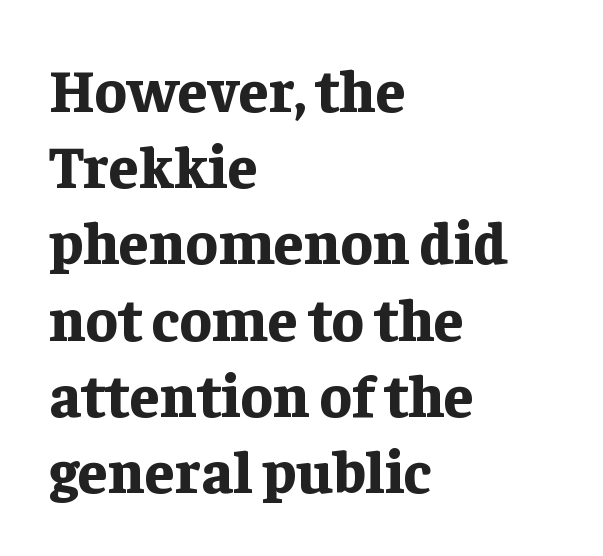
Compared with typical body copy, the letter spacing here is the same. Unmarked baselines from the first word to the last. The font family rendered here belongs to the serif group. Heavy, bold letterforms. Italic? Not at all — the glyphs are vertical. Proportional: the letters do not fall into vertical columns.
